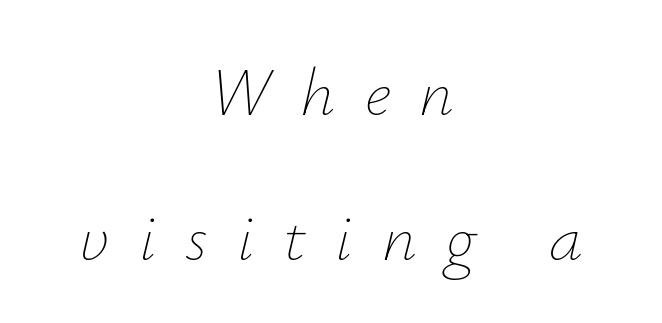
The image shows 68 px thin type, italic (leaning right); set centered, loose line spacing (2.13x), unusually wide letter spacing (+0.43 em), not underlined; low stroke contrast and a small x-height.
